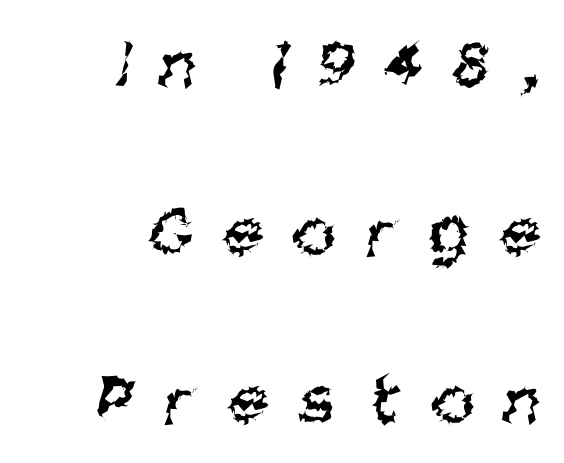
{"serif": "no", "bold": "no", "weight": "regular", "width": "condensed", "stroke_contrast": "medium", "x_height": "large", "monospaced": "no", "underline": "no", "align": "right", "line_spacing": "loose", "line_spacing_ratio": 2.33, "letter_spacing": "wide", "letter_spacing_em": 0.45, "glyph_px": 72}
